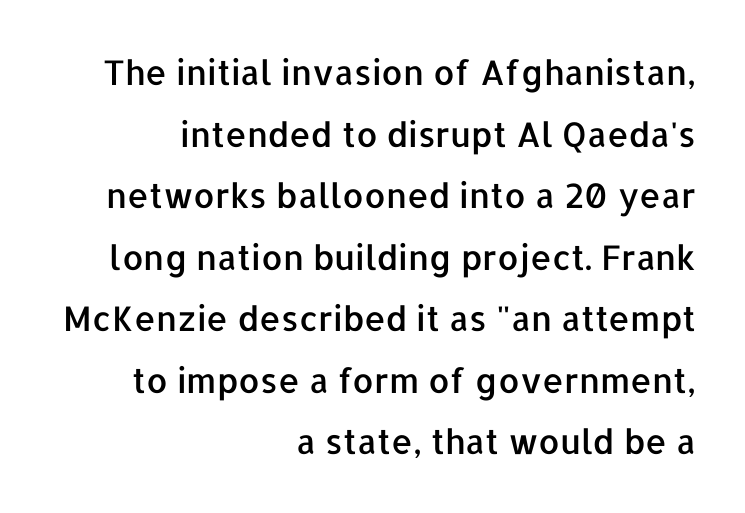
The glyphs are unaccompanied by any horizontal stroke below them. No feet cap the strokes, marking this as sans-serif type. Line endings align vertically; line beginnings do not. The letters stand straight up with perfectly vertical stems. The passage shown is typed in a proportional face where columns would drift. Students, note that the glyphs here touch the page at normal intervals.
